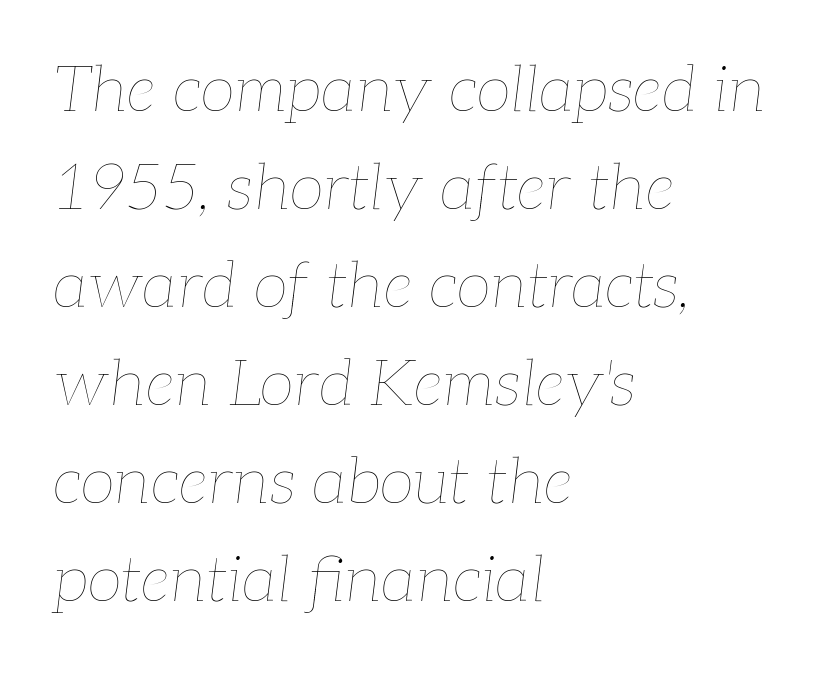
Q: Is the text bold? A: No.
Q: Is the text italic (slanted)? A: Yes, it leans right by about 7 degrees.
Q: Is the text underlined? A: No.
Q: How is the paragraph aligned? A: Left-aligned.
Q: Is the spacing between letters normal or unusually wide? A: Normal.
Q: Is the spacing between lines tight, normal or loose? A: Normal.
Q: Width (condensed, normal, or wide)? A: Normal.
Q: Stroke contrast? A: Low.
Q: x-height? A: Medium.
Q: Monospaced? A: No.
